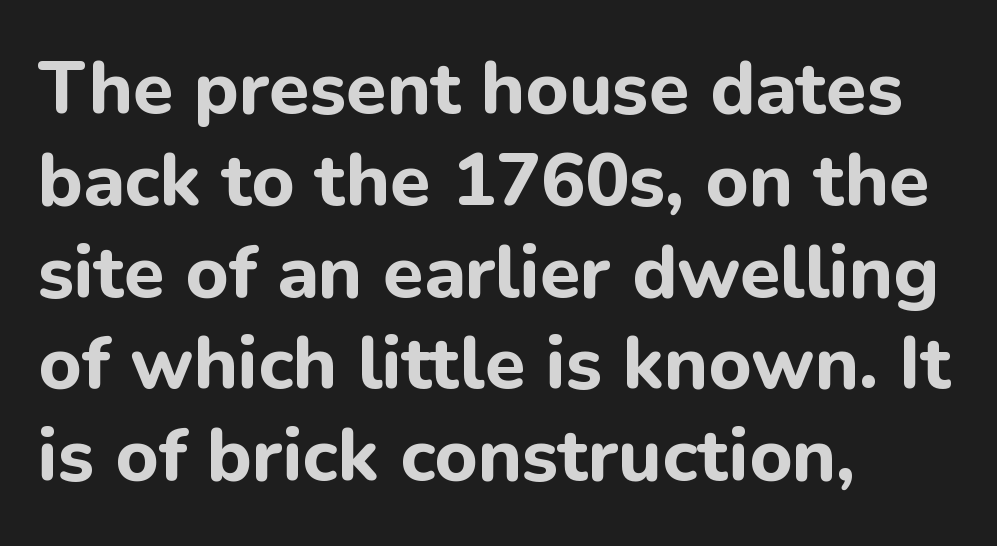
The letters sit at their default tracking, neither squeezed nor spread. Stroke thickness is high; the sample reads as a true bold. These lines were composed using upright roman letters. Here the designer chose a conventional face with non-uniform glyph widths. A typesetter would label this face a sans. The lines in this sample share a left origin and differ only in where they stop.
